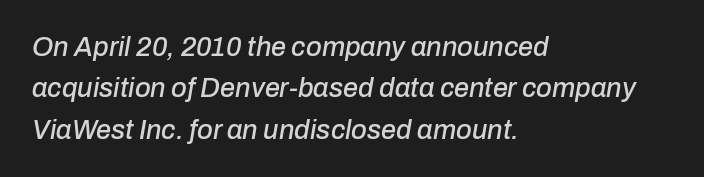
The gaps between neighbouring characters are ordinary and unremarkable. Yep, that's italic — everything's leaning. The lines are quadded left. Words float on clear page, feet unadorned. Quick note: interline space is typical.
